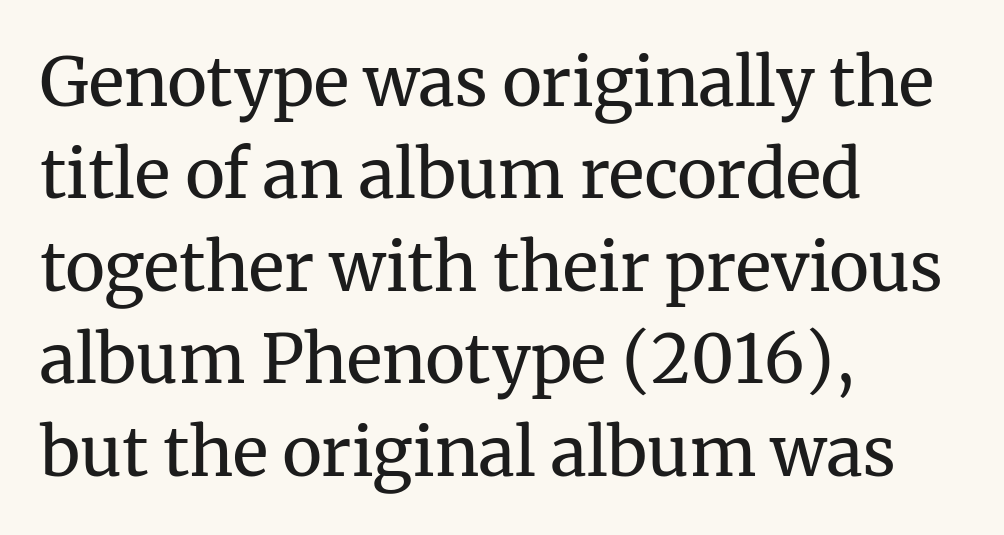
{"serif": "yes", "italic": "no", "bold": "no", "weight": "regular", "width": "normal", "stroke_contrast": "medium", "x_height": "medium", "monospaced": "no", "underline": "no", "align": "left", "line_spacing": "normal", "line_spacing_ratio": 1.38, "letter_spacing": "normal", "letter_spacing_em": 0.0, "glyph_px": 67}
